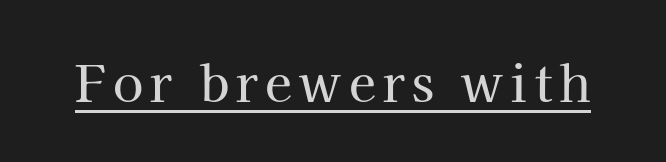
Q: Is the text italic (slanted)? A: No, it is upright.
Q: Is the typeface a serif or a sans-serif typeface? A: Serif.
Q: Is the text underlined? A: Yes.
Q: Width (condensed, normal, or wide)? A: Normal.
Q: Stroke contrast? A: High.
Q: x-height? A: Medium.
Q: Monospaced? A: No.
